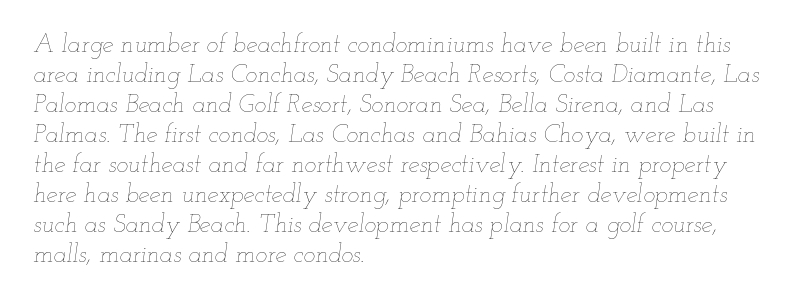
The image shows 25 px text type, italic (leaning right); set left-aligned, line spacing 1.2x, normal letter spacing, not underlined.
